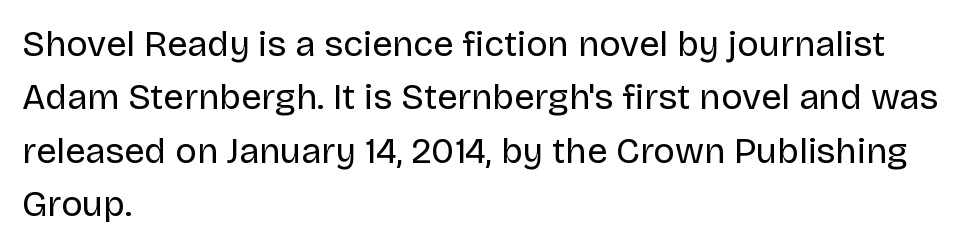
The characters are drawn with everyday or finer stroke widths. Upright lettering throughout. Notice how the passage keeps a crisp vertical edge on the left only. Each new line begins a customary step beneath the previous one. Here the designer chose a conventional face with non-uniform glyph widths.
